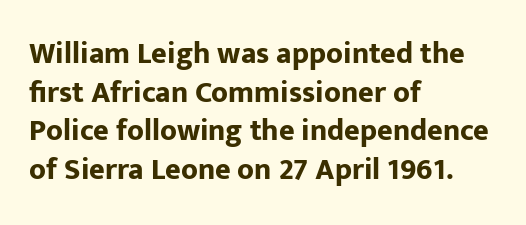
{"serif": "no", "italic": "no", "bold": "yes", "weight": "bold", "width": "normal", "stroke_contrast": "low", "x_height": "medium", "monospaced": "no", "underline": "no", "align": "left", "line_spacing": "normal", "line_spacing_ratio": 1.29, "letter_spacing": "normal", "letter_spacing_em": 0.0, "glyph_px": 30}
